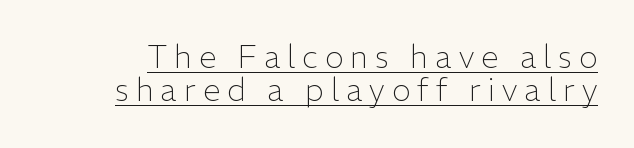
{"serif": "no", "italic": "no", "bold": "no", "weight": "light", "width": "normal", "stroke_contrast": "low", "x_height": "medium", "monospaced": "no", "underline": "yes", "line_spacing": "tight", "line_spacing_ratio": 1.07, "letter_spacing": "wide", "letter_spacing_em": 0.23, "glyph_px": 31}
